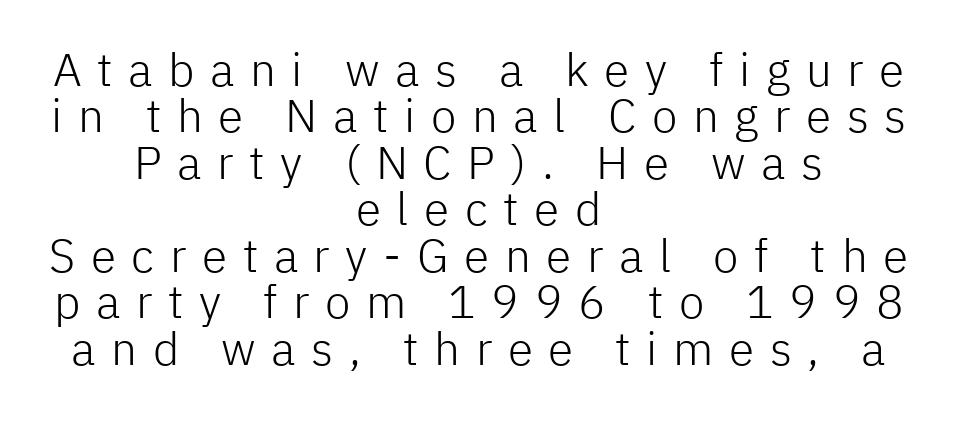
{"serif": "no", "italic": "no", "bold": "no", "weight": "light", "width": "normal", "stroke_contrast": "low", "x_height": "medium", "monospaced": "no", "underline": "no", "align": "center", "line_spacing": "tight", "line_spacing_ratio": 1.01, "letter_spacing": "wide", "letter_spacing_em": 0.34, "glyph_px": 46}
